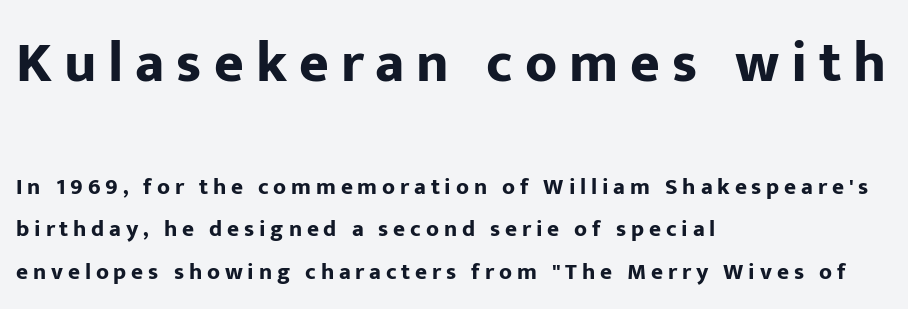
The image shows 57 px bold sans-serif type, upright; set left-aligned, line spacing 1.86x, unusually wide letter spacing (+0.21 em), not underlined; the first (top) block is 2.48x larger; low stroke contrast and a medium x-height.
